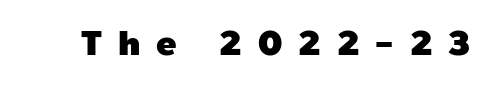
The image shows 34 px sans-serif type, upright; set unusually wide letter spacing (+0.47 em), not underlined; a medium x-height.
